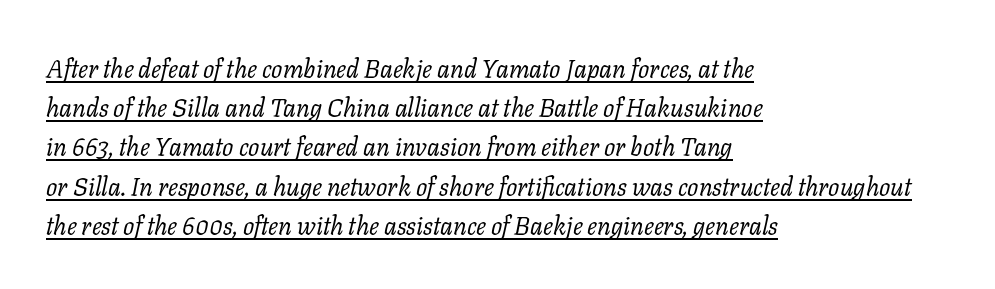
{"italic": "yes", "lean": "right", "slant_degrees": 11, "bold": "no", "underline": "yes", "align": "left", "line_spacing": "normal", "line_spacing_ratio": 1.57, "letter_spacing": "normal", "letter_spacing_em": 0.0, "glyph_px": 25}
